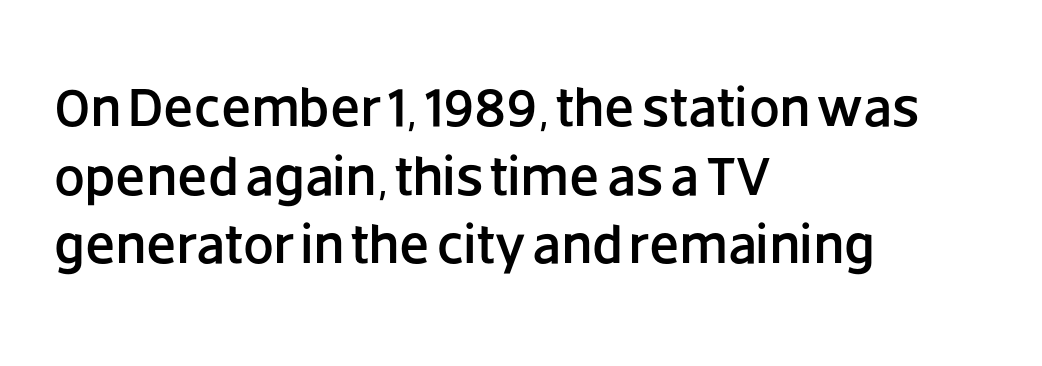
Q: Is the text italic (slanted)? A: No, it is upright.
Q: Is the typeface a serif or a sans-serif typeface? A: Sans-serif.
Q: Is the text underlined? A: No.
Q: How is the paragraph aligned? A: Left-aligned.
Q: Is the spacing between letters normal or unusually wide? A: Normal.
Q: Is the spacing between lines tight, normal or loose? A: Normal.
Q: Width (condensed, normal, or wide)? A: Normal.
Q: Stroke contrast? A: Low.
Q: x-height? A: Large.
Q: Monospaced? A: No.
